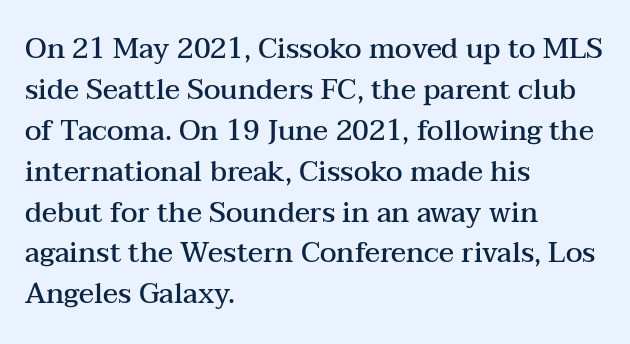
The image shows 28 px semibold, wide serif type, upright; set left-aligned, normal line spacing (1.46x), normal letter spacing, not underlined; medium stroke contrast and a medium x-height.
